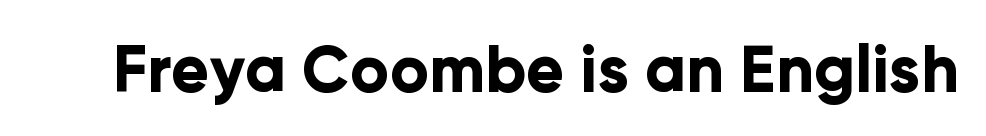
{"serif": "no", "italic": "no", "bold": "yes", "weight": "bold", "width": "normal", "stroke_contrast": "low", "x_height": "medium", "monospaced": "no", "underline": "no", "letter_spacing": "normal", "letter_spacing_em": 0.0, "glyph_px": 64}
